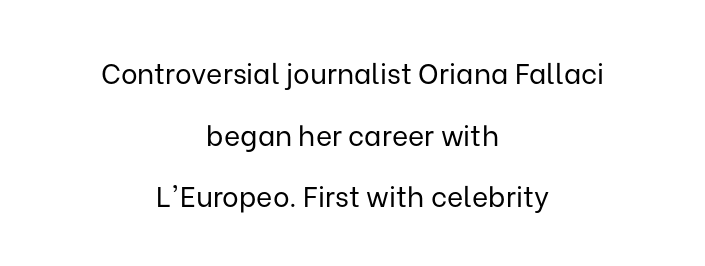
The image shows 28 px regular-weight sans-serif type, upright; set centered, loose line spacing (2.2x), normal letter spacing, not underlined; low stroke contrast and a medium x-height.
